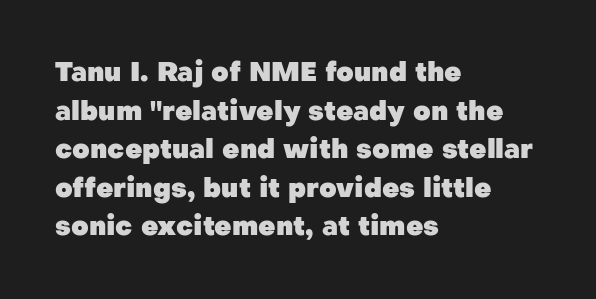
The image shows 27 px bold type, upright; set left-aligned, normal line spacing (1.43x), normal letter spacing, not underlined.
